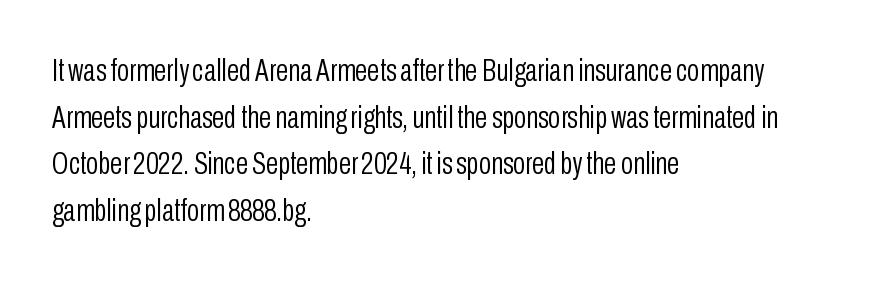
The image shows 32 px light, condensed sans-serif type, upright; set left-aligned, normal line spacing (1.46x), normal letter spacing, not underlined; low stroke contrast and a medium x-height.
